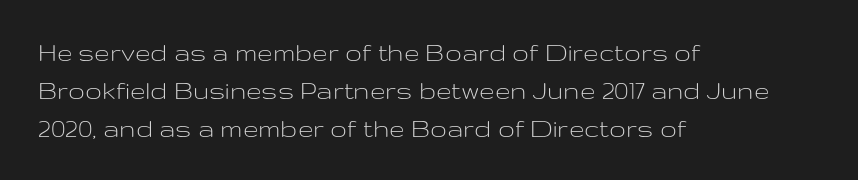
Q: Is the text bold? A: No.
Q: Is the text italic (slanted)? A: No, it is upright.
Q: Is the typeface a serif or a sans-serif typeface? A: Sans-serif.
Q: Is the text underlined? A: No.
Q: How is the paragraph aligned? A: Left-aligned.
Q: Is the spacing between letters normal or unusually wide? A: Normal.
Q: Is the spacing between lines tight, normal or loose? A: Normal.
Q: Width (condensed, normal, or wide)? A: Wide.
Q: Stroke contrast? A: Low.
Q: x-height? A: Medium.
Q: Monospaced? A: No.
